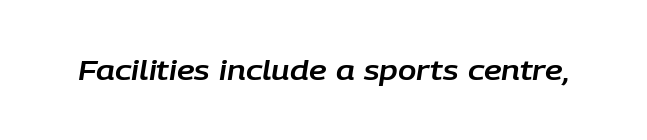
The image shows 27 px text type, italic (leaning right); set normal letter spacing, not underlined.
